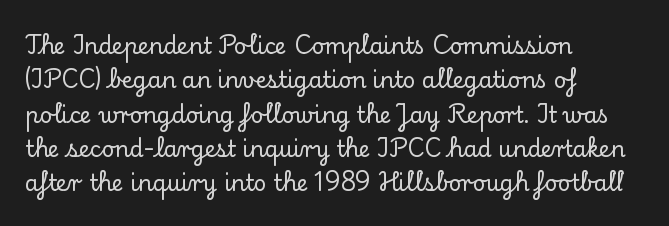
The image shows 22 px text type, upright; set left-aligned, normal line spacing (1.56x), normal letter spacing, not underlined.
